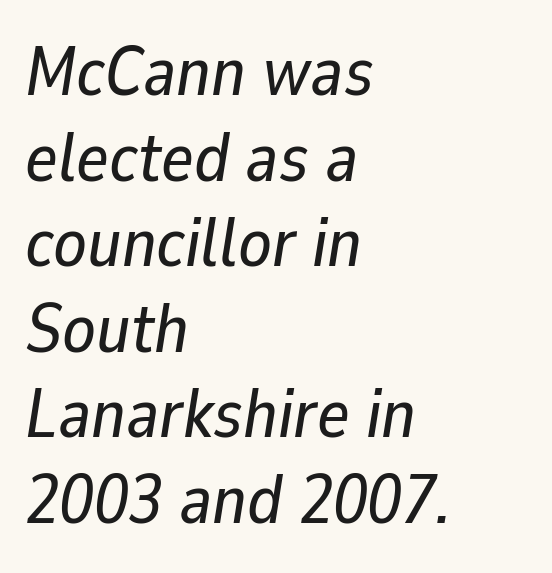
The image shows 69 px text type, italic (leaning right); set left-aligned, line spacing 1.24x, normal letter spacing, not underlined; low stroke contrast and a medium x-height.
